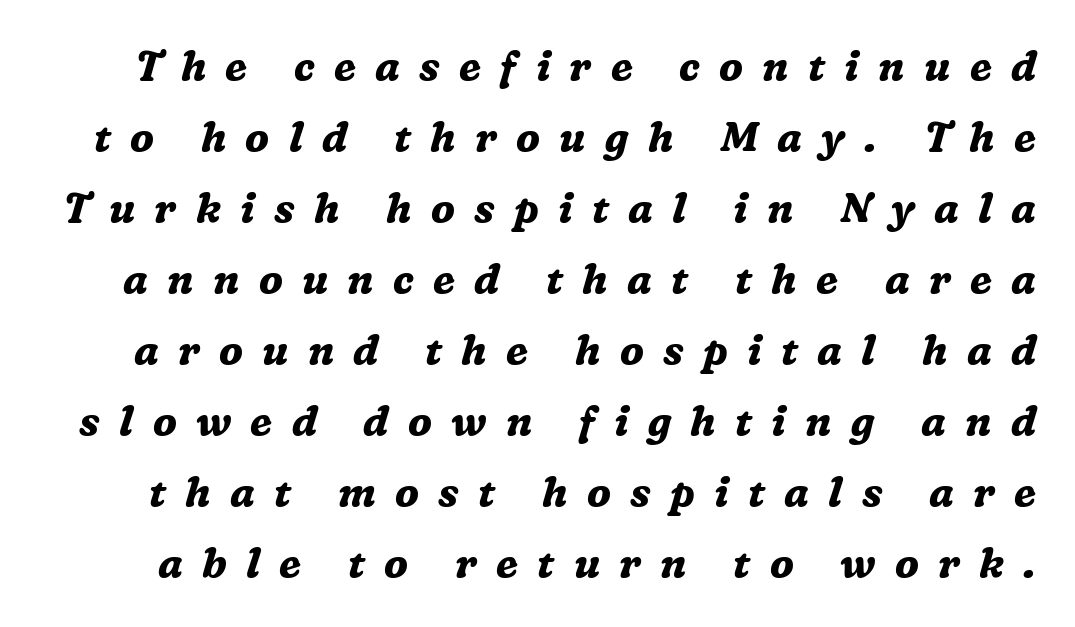
The image shows 41 px bold serif type, italic (leaning right); set line spacing 1.73x, unusually wide letter spacing (+0.47 em), not underlined; medium stroke contrast and a medium x-height.
